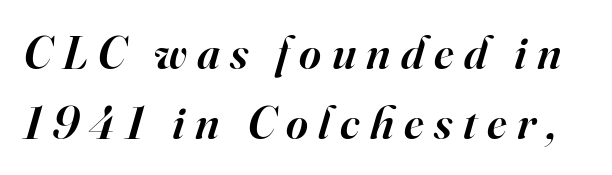
You could only call the tracking loose — the letters float apart. A fair bit of extra ink — the face is semibold, not bold. The rendering uses a moderate line-height, typical for paragraphs. Beneath every word, the page is bare. Does the lettering tilt? It does — this is italic. The rendering uses natural spacing where letterforms have individual widths.
